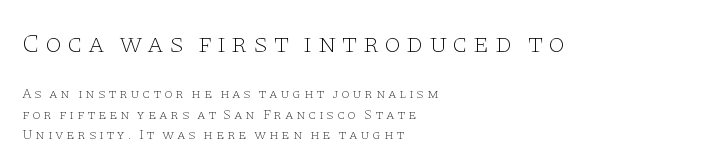
The image shows 27 px text type, upright; set left-aligned, normal line spacing (1.44x), not underlined; the first (top) block is 1.93x larger.
